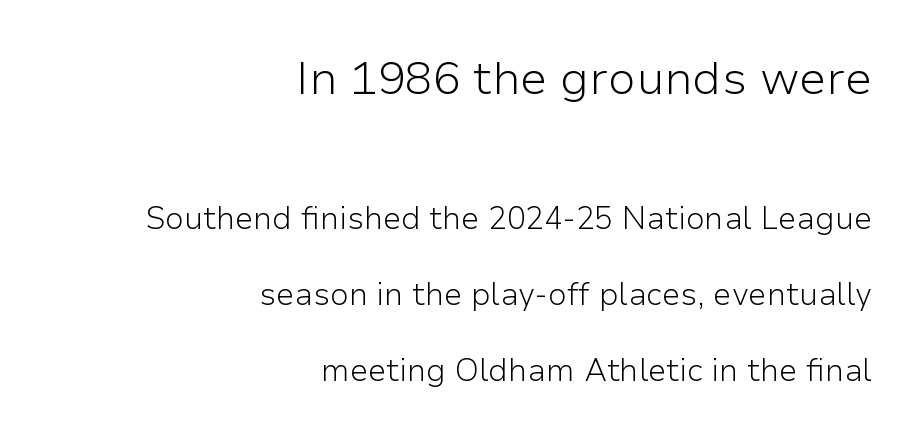
Q: Is the text bold? A: No.
Q: Is the text italic (slanted)? A: No, it is upright.
Q: Is the typeface a serif or a sans-serif typeface? A: Sans-serif.
Q: Is the text underlined? A: No.
Q: How is the paragraph aligned? A: Right-aligned.
Q: Is the spacing between letters normal or unusually wide? A: Normal.
Q: Is the spacing between lines tight, normal or loose? A: Loose.
Q: Which block of text is set in a larger size, the first (top) or the second (bottom)? A: The first (top) one.
Q: Width (condensed, normal, or wide)? A: Normal.
Q: Stroke contrast? A: Low.
Q: x-height? A: Medium.
Q: Monospaced? A: No.
